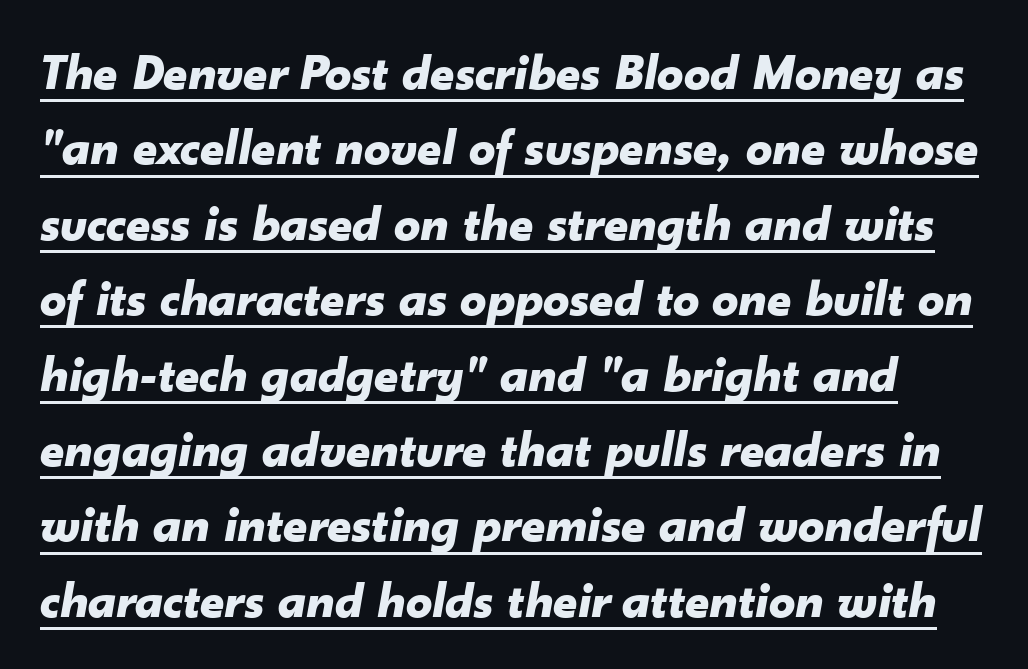
The image shows 52 px bold type, italic (leaning right); set normal line spacing (1.45x), normal letter spacing, underlined; low stroke contrast and a small x-height.
